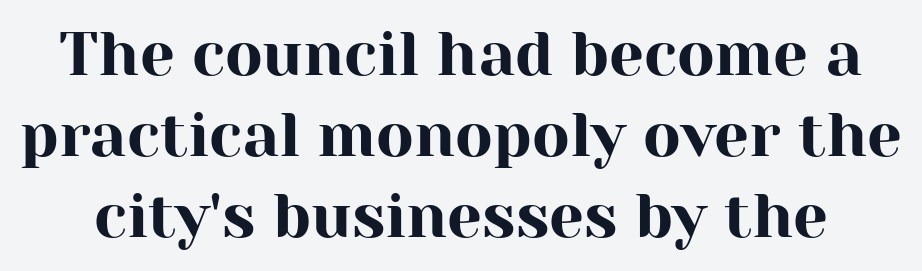
The image shows 62 px serif type, upright; set normal line spacing (1.31x), normal letter spacing, not underlined; high stroke contrast and a medium x-height.
